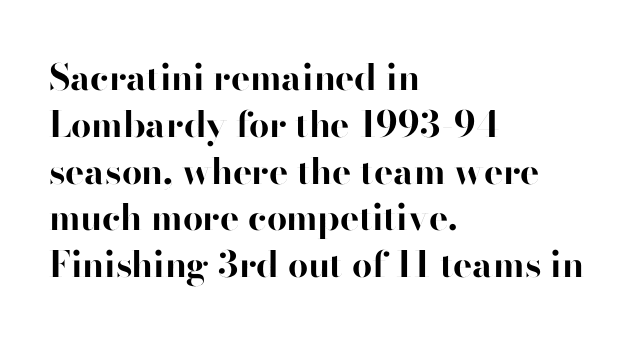
The image shows 36 px bold sans-serif type, upright; set left-aligned, normal line spacing (1.3x), normal letter spacing, not underlined; high stroke contrast and a small x-height.
